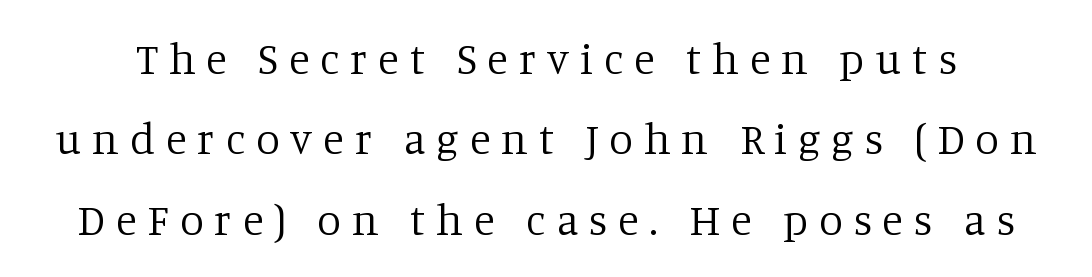
These lines are rendered in a variable-pitch font. The passage shown is not underscored anywhere. Do the letters lean? They stand straight. The typeface chosen for these lines features serifs.
